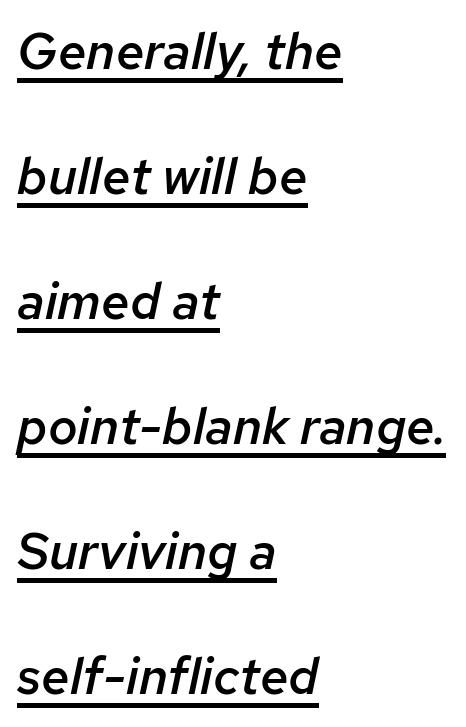
{"italic": "yes", "lean": "right", "slant_degrees": 12, "bold": "semi", "weight": "semibold", "width": "normal", "stroke_contrast": "low", "x_height": "medium", "monospaced": "no", "underline": "yes", "align": "left", "line_spacing": "loose", "line_spacing_ratio": 2.45, "letter_spacing": "normal", "letter_spacing_em": 0.0, "glyph_px": 51}
